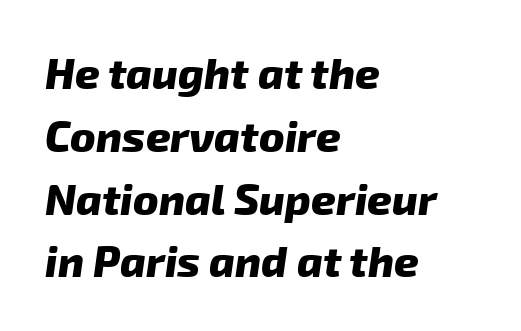
Leftover space on each line is placed entirely after the last word. Words float on clear page, feet unadorned. No extra tracking has been applied to these lines. Leading matches the norm, producing a regular column.
